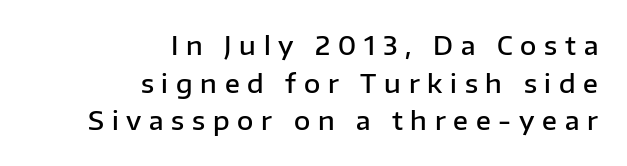
The setting favours the right margin, as signatures and pull-quotes sometimes do. How would I describe the line gaps? Plain and ordinary. The letters stand straight up with perfectly vertical stems. The face used here is a semibold: visibly heavier than regular, lighter than bold. Honestly, there is no underline to notice here at all.
